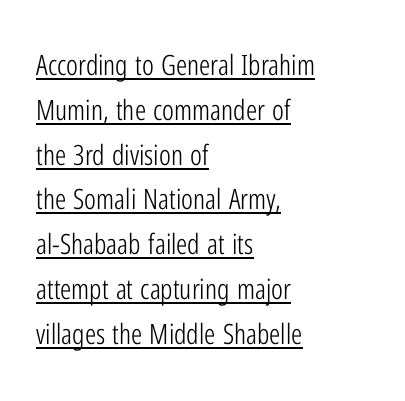
The image shows 28 px light, condensed sans-serif type, upright; set left-aligned, normal line spacing (1.6x), normal letter spacing, underlined; low stroke contrast and a medium x-height.
